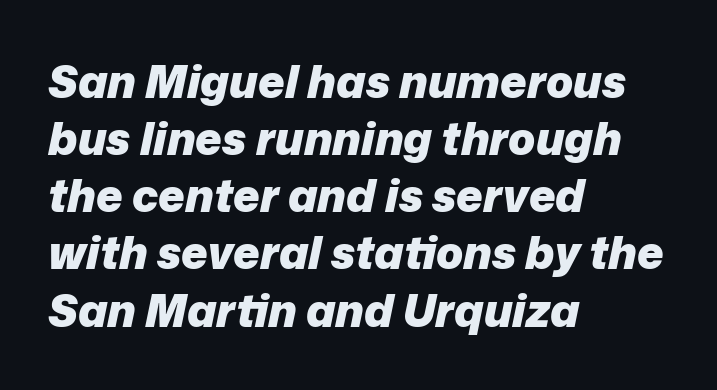
How heavy is the stroke? Heavy — this is a bold. Is this a fixed-width face? No — the glyphs have proportional, varying widths. Vertically, the passage feels balanced, rows spaced as you'd expect. Default kerning and tracking; the words read as compact shapes.
